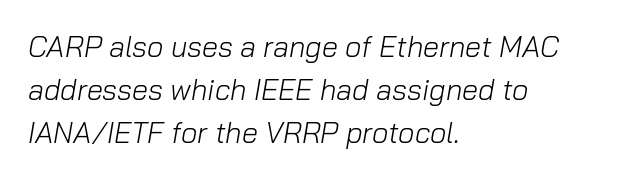
{"italic": "yes", "lean": "right", "slant_degrees": 10, "bold": "no", "weight": "light", "width": "normal", "stroke_contrast": "low", "x_height": "medium", "monospaced": "no", "underline": "no", "align": "left", "line_spacing": "normal", "line_spacing_ratio": 1.48, "letter_spacing": "normal", "letter_spacing_em": 0.0, "glyph_px": 29}
